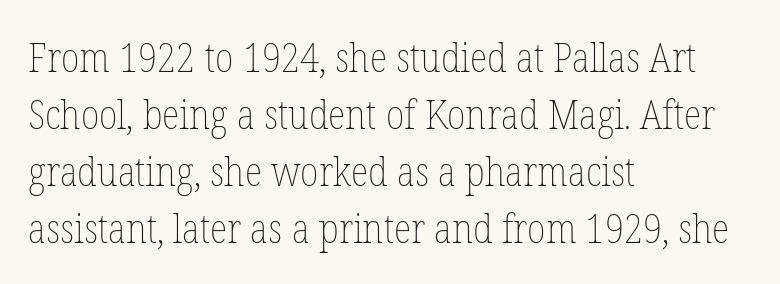
A typesetter would call this proportional, since set widths differ per character. Ascenders rise straight up at ninety degrees. Any mark beneath the type? The region is blank. Interline gaps are of average width in this sample. Stroke mass is kept to a normal reading level or below.
